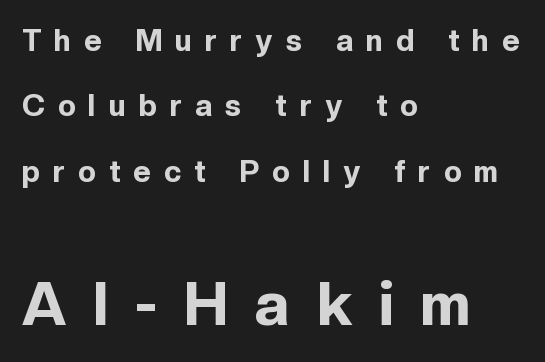
{"serif": "no", "italic": "no", "bold": "yes", "weight": "bold", "width": "normal", "x_height": "medium", "monospaced": "no", "underline": "no", "align": "left", "line_spacing": "loose", "line_spacing_ratio": 2.18, "letter_spacing": "wide", "letter_spacing_em": 0.44, "larger_block": "second", "size_ratio": 2.03, "glyph_px": 61}
